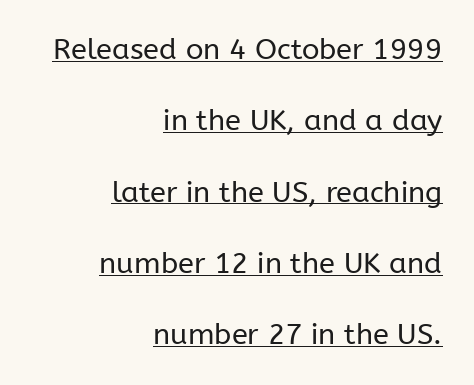
{"serif": "no", "italic": "no", "bold": "no", "weight": "regular", "width": "normal", "stroke_contrast": "low", "x_height": "medium", "monospaced": "no", "underline": "yes", "align": "right", "line_spacing": "loose", "line_spacing_ratio": 2.46, "letter_spacing": "normal", "letter_spacing_em": 0.0, "glyph_px": 29}
